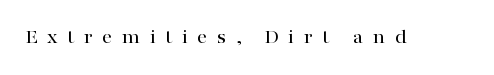
Does extra space separate the letters? Yes, quite a lot of it. The glyphs are unaccompanied by any horizontal stroke below them. The letters stand upright; this is a roman face.
